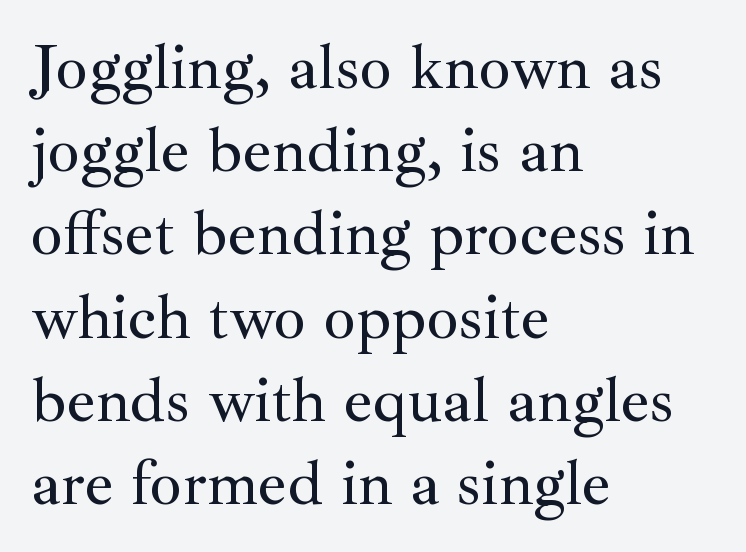
Q: Is the text italic (slanted)? A: No, it is upright.
Q: Is the typeface a serif or a sans-serif typeface? A: Serif.
Q: Is the text underlined? A: No.
Q: How is the paragraph aligned? A: Left-aligned.
Q: Is the spacing between letters normal or unusually wide? A: Normal.
Q: Is the spacing between lines tight, normal or loose? A: Normal.
Q: Width (condensed, normal, or wide)? A: Normal.
Q: Stroke contrast? A: Medium.
Q: x-height? A: Small.
Q: Monospaced? A: No.
